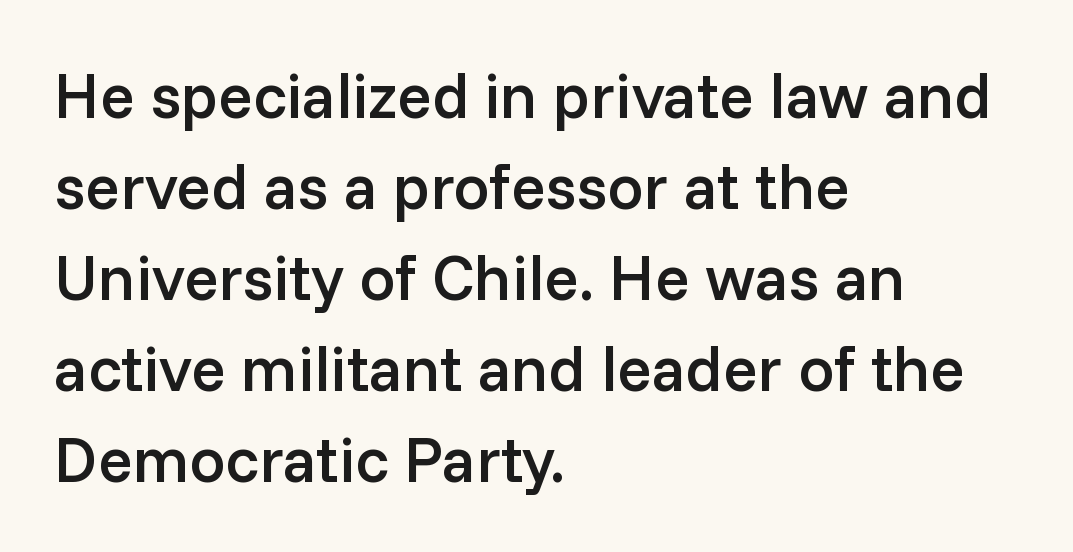
Successive baselines arrive at the customary interval. Compared with an ordinary text face, these strokes are moderately heavier — a semibold. The passage shown is typeset with a sans-serif family. Do the characters align in a grid? No, the font is proportional. If you drew a line through each stem, it would be perfectly vertical. Check the space under the baseline: it is left empty.
